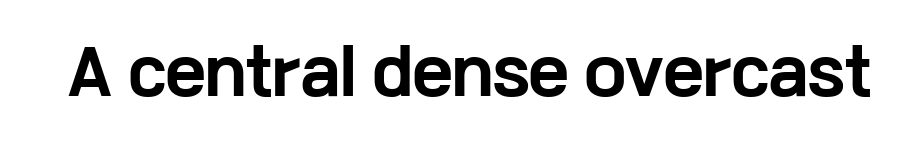
Q: Is the text bold? A: Yes.
Q: Is the text italic (slanted)? A: No, it is upright.
Q: Is the typeface a serif or a sans-serif typeface? A: Sans-serif.
Q: Is the text underlined? A: No.
Q: Is the spacing between letters normal or unusually wide? A: Normal.
Q: Width (condensed, normal, or wide)? A: Wide.
Q: Stroke contrast? A: Low.
Q: x-height? A: Medium.
Q: Monospaced? A: No.
